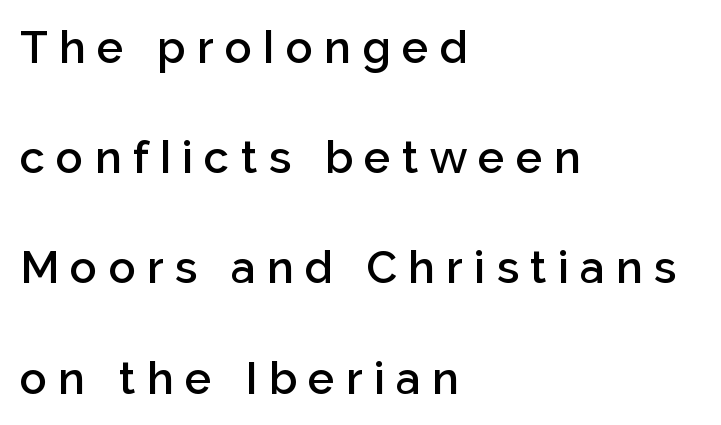
The horizontal fit of the characters is loose and conspicuously gappy. A semibold gives these letters moderate extra thickness, short of bold. Rows of type keep a wide berth in the vertical direction. The passage shown is typed in a proportional face where columns would drift. Style check: upright.
